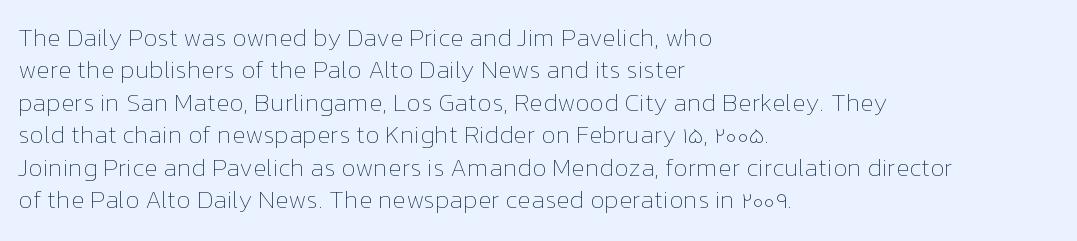
Q: Is the text bold? A: No.
Q: Is the text italic (slanted)? A: No, it is upright.
Q: Is the text underlined? A: No.
Q: How is the paragraph aligned? A: Left-aligned.
Q: Is the spacing between letters normal or unusually wide? A: Normal.
Q: Is the spacing between lines tight, normal or loose? A: Normal.
